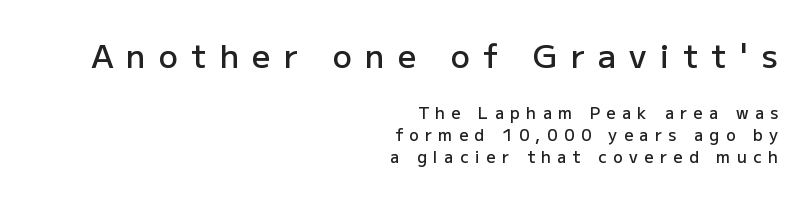
{"serif": "no", "italic": "no", "bold": "semi", "weight": "semibold", "width": "normal", "stroke_contrast": "low", "x_height": "medium", "monospaced": "no", "underline": "no", "align": "right", "line_spacing": "normal", "line_spacing_ratio": 1.38, "letter_spacing": "wide", "letter_spacing_em": 0.41, "larger_block": "first", "size_ratio": 2.0, "glyph_px": 32}
